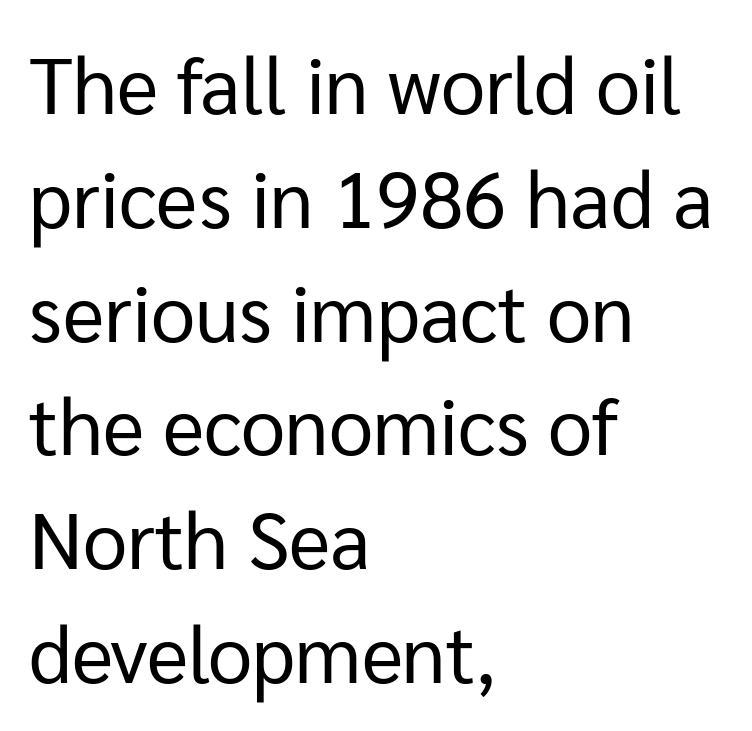
{"serif": "no", "italic": "no", "bold": "no", "weight": "regular", "width": "normal", "stroke_contrast": "low", "x_height": "medium", "monospaced": "no", "underline": "no", "align": "left", "line_spacing": "normal", "line_spacing_ratio": 1.44, "letter_spacing": "normal", "letter_spacing_em": 0.0, "glyph_px": 79}
